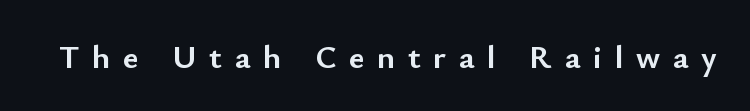
Compared with an ordinary text face, these strokes are far heavier — a full bold. Words appear elongated and porous because spacing is wide. Do the letters lean? They stand straight. Plain, unruled lines of type. This sample has the flowing, uneven cadence of proportional lettering. Unlike a traditional serif, this face leaves its strokes unadorned.
